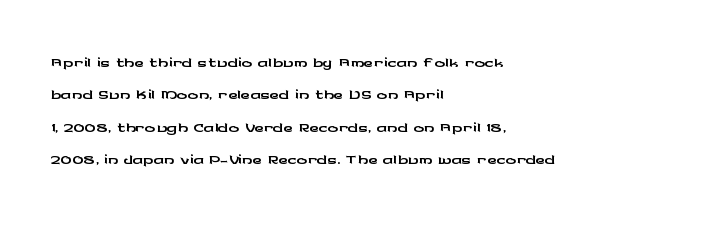
Q: Is the text italic (slanted)? A: No, it is upright.
Q: Is the text underlined? A: No.
Q: How is the paragraph aligned? A: Left-aligned.
Q: Is the spacing between letters normal or unusually wide? A: Normal.
Q: Is the spacing between lines tight, normal or loose? A: Normal.
